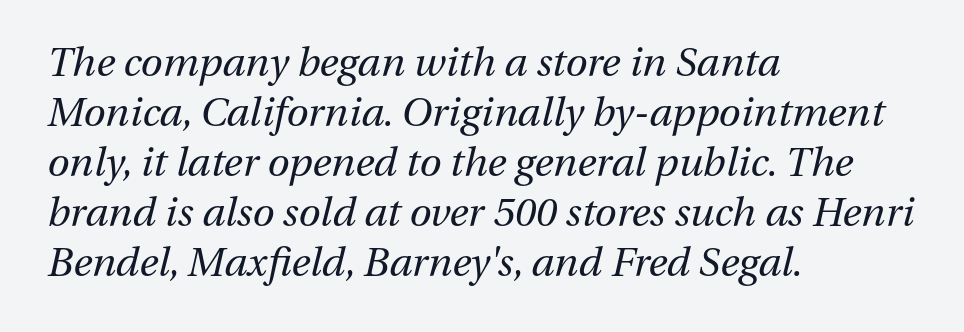
Q: Is the text bold? A: No.
Q: Is the text italic (slanted)? A: Yes, it leans right by about 13 degrees.
Q: Is the text underlined? A: No.
Q: How is the paragraph aligned? A: Left-aligned.
Q: Is the spacing between letters normal or unusually wide? A: Normal.
Q: Is the spacing between lines tight, normal or loose? A: Normal.
Q: Width (condensed, normal, or wide)? A: Normal.
Q: Stroke contrast? A: Medium.
Q: x-height? A: Medium.
Q: Monospaced? A: No.
